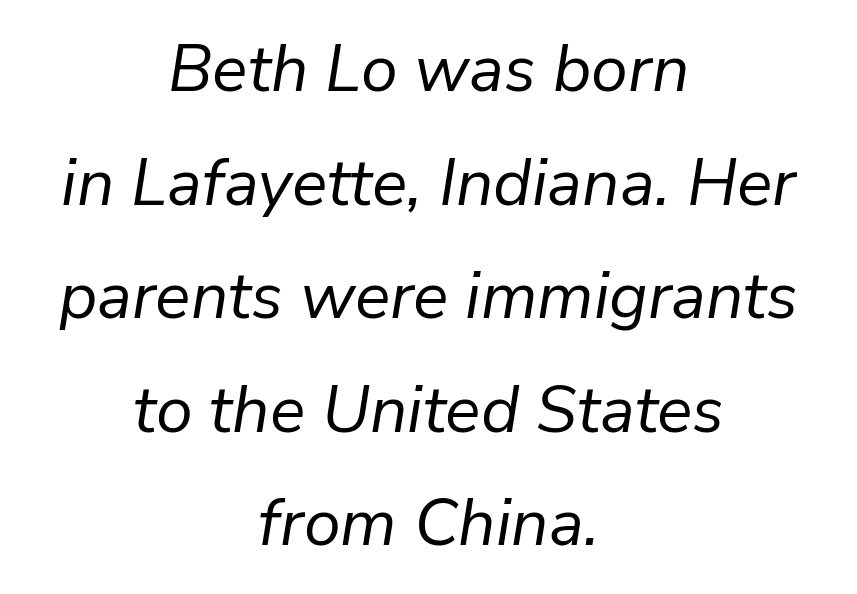
The image shows 66 px regular-weight type, italic (leaning right); set centered, line spacing 1.72x, normal letter spacing, not underlined; low stroke contrast and a medium x-height.
